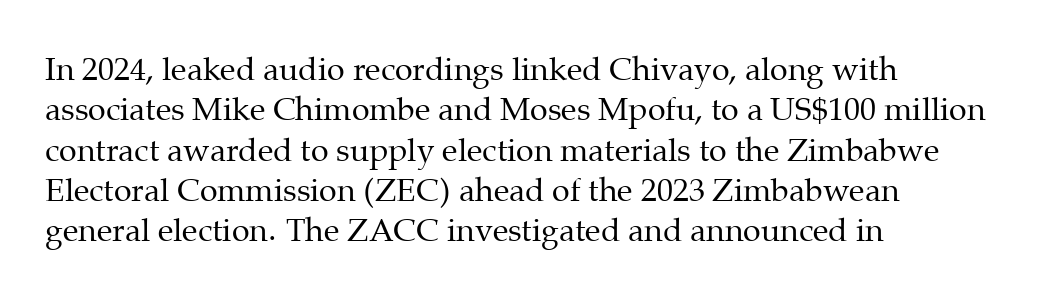
The image shows 32 px regular-weight serif type, upright; set left-aligned, normal line spacing (1.26x), normal letter spacing, not underlined; medium stroke contrast and a medium x-height.
